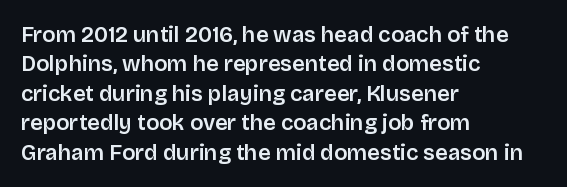
Q: Is the text italic (slanted)? A: No, it is upright.
Q: Is the text underlined? A: No.
Q: How is the paragraph aligned? A: Left-aligned.
Q: Is the spacing between letters normal or unusually wide? A: Normal.
Q: Is the spacing between lines tight, normal or loose? A: Normal.
